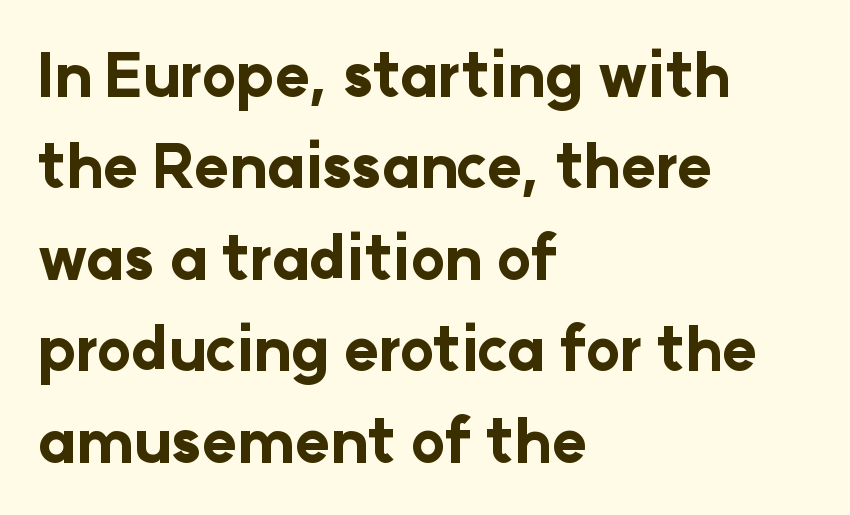
Q: Is the text bold? A: Yes.
Q: Is the text italic (slanted)? A: No, it is upright.
Q: Is the typeface a serif or a sans-serif typeface? A: Sans-serif.
Q: Is the text underlined? A: No.
Q: How is the paragraph aligned? A: Left-aligned.
Q: Is the spacing between letters normal or unusually wide? A: Normal.
Q: Is the spacing between lines tight, normal or loose? A: Normal.
Q: Width (condensed, normal, or wide)? A: Normal.
Q: Stroke contrast? A: Low.
Q: x-height? A: Medium.
Q: Monospaced? A: No.
